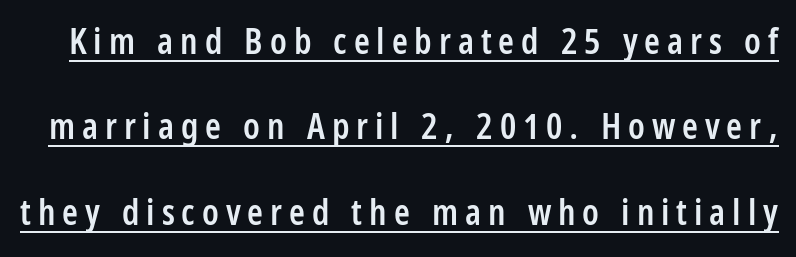
These words are printed semibold, heavier than regular yet not bold. Airy leading. I'd call this a sans setting — the letters go barefoot. The passage shown is underscored from start to finish.
